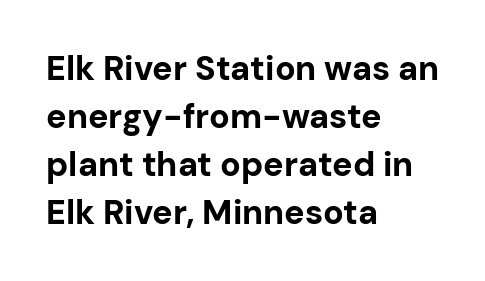
Q: Is the text bold? A: Yes.
Q: Is the text italic (slanted)? A: No, it is upright.
Q: Is the typeface a serif or a sans-serif typeface? A: Sans-serif.
Q: Is the text underlined? A: No.
Q: How is the paragraph aligned? A: Left-aligned.
Q: Is the spacing between letters normal or unusually wide? A: Normal.
Q: Is the spacing between lines tight, normal or loose? A: Normal.
Q: Width (condensed, normal, or wide)? A: Normal.
Q: Stroke contrast? A: Low.
Q: x-height? A: Medium.
Q: Monospaced? A: No.
